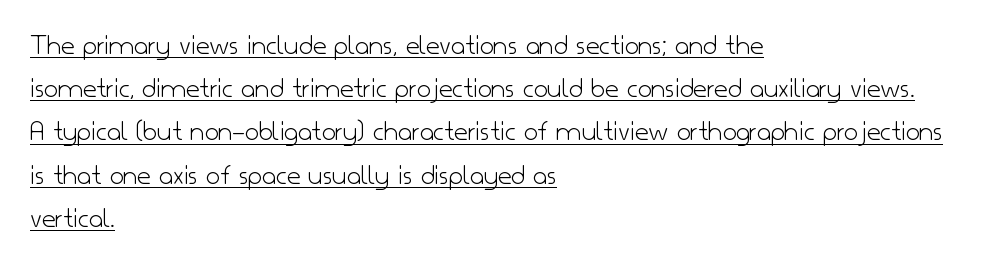
What kind of face is this? One without serifs — a sans. The weight would be labelled regular, book, light, or lighter still. No italicization has been applied; the sample stays upright. Notice how descenders clear the ascenders below comfortably — that's standard leading.
